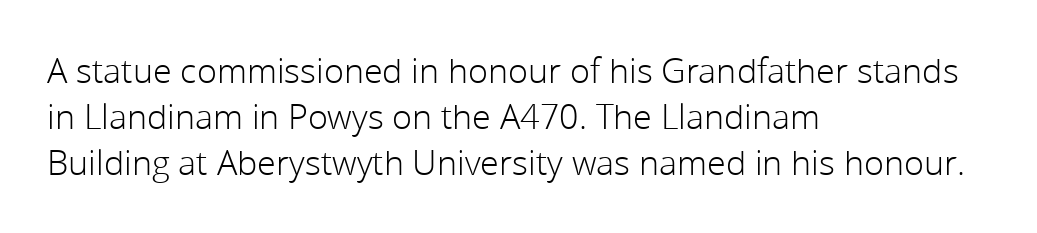
Q: Is the text bold? A: No.
Q: Is the text italic (slanted)? A: No, it is upright.
Q: Is the typeface a serif or a sans-serif typeface? A: Sans-serif.
Q: Is the text underlined? A: No.
Q: How is the paragraph aligned? A: Left-aligned.
Q: Is the spacing between letters normal or unusually wide? A: Normal.
Q: Is the spacing between lines tight, normal or loose? A: Normal.
Q: Width (condensed, normal, or wide)? A: Normal.
Q: Stroke contrast? A: Low.
Q: x-height? A: Medium.
Q: Monospaced? A: No.
